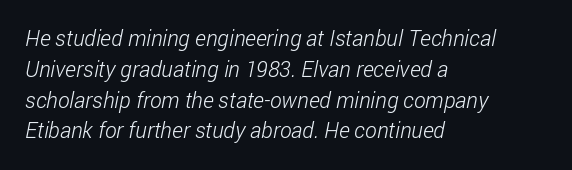
Glance below the letters and you will spot only blank space. Vertical spacing — default. Spacing between characters is what you'd get straight out of the box. Does the copy run flush right? No — it runs flush left. The typeface has the unassuming heft of standard copy or less.
